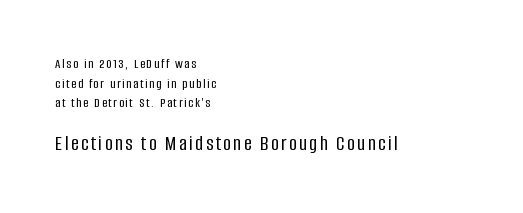
{"italic": "no", "underline": "no", "align": "left", "line_spacing": "normal", "line_spacing_ratio": 1.41, "larger_block": "second", "size_ratio": 1.5, "glyph_px": 21}
